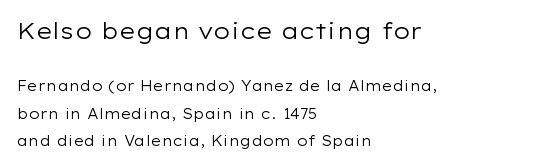
Baseline-to-baseline distance is far greater than the letter height. The letterforms sit at book weight or below. The setting favours the left margin, as ordinary paragraphs usually do. Vertical strokes here are truly vertical. Bare-footed words on every line. The line texture is even and compact thanks to regular tracking.
